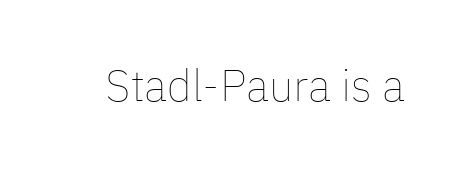
Q: Is the text bold? A: No.
Q: Is the text italic (slanted)? A: No, it is upright.
Q: Is the text underlined? A: No.
Q: Is the spacing between letters normal or unusually wide? A: Normal.
Q: Width (condensed, normal, or wide)? A: Normal.
Q: Stroke contrast? A: Low.
Q: x-height? A: Medium.
Q: Monospaced? A: No.
